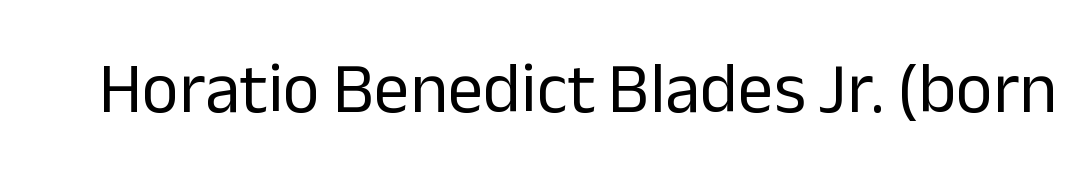
The image shows 71 px regular-weight sans-serif type, upright; set normal letter spacing, not underlined; low stroke contrast and a medium x-height.
